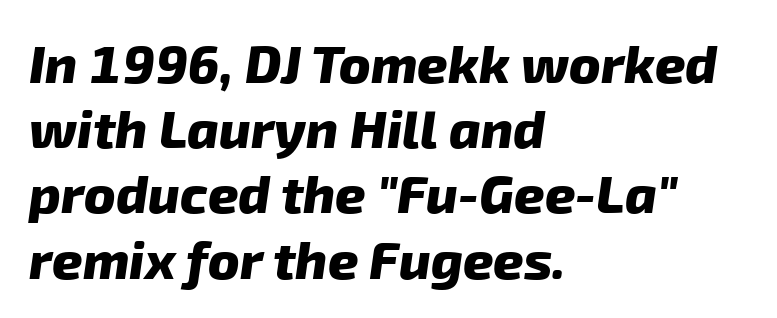
{"serif": "no", "bold": "yes", "weight": "heavy", "width": "normal", "stroke_contrast": "low", "x_height": "medium", "monospaced": "no", "underline": "no", "align": "left", "line_spacing_ratio": 1.23, "letter_spacing": "normal", "letter_spacing_em": 0.0, "glyph_px": 53}
